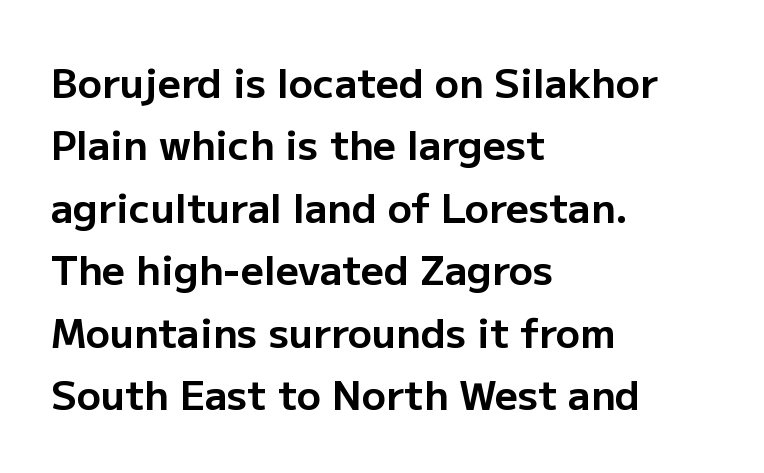
These lines are rendered in a variable-pitch font. You could call the tracking neutral — neither tight nor loose. The typesetting leans heavy: a genuine bold. Line starts are locked; line ends wander. You can tell from the bare stems that sans-serif type was used.
